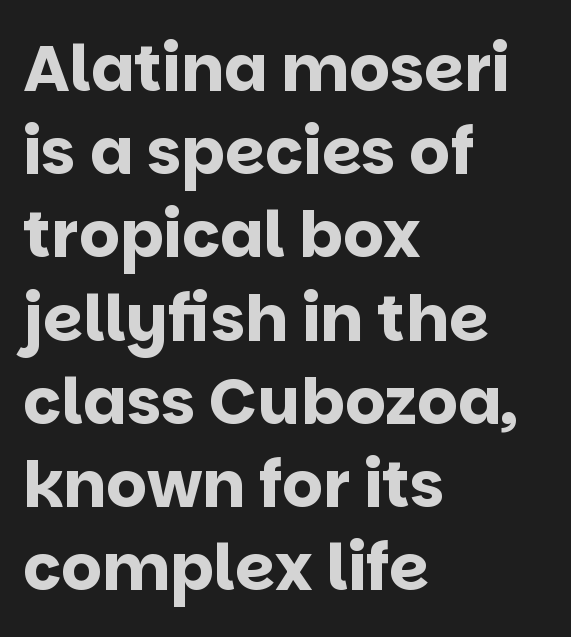
Q: Is the text bold? A: Yes.
Q: Is the text italic (slanted)? A: No, it is upright.
Q: Is the typeface a serif or a sans-serif typeface? A: Sans-serif.
Q: Is the text underlined? A: No.
Q: How is the paragraph aligned? A: Left-aligned.
Q: Is the spacing between letters normal or unusually wide? A: Normal.
Q: Is the spacing between lines tight, normal or loose? A: Normal.
Q: Width (condensed, normal, or wide)? A: Normal.
Q: Stroke contrast? A: Low.
Q: x-height? A: Large.
Q: Monospaced? A: No.
